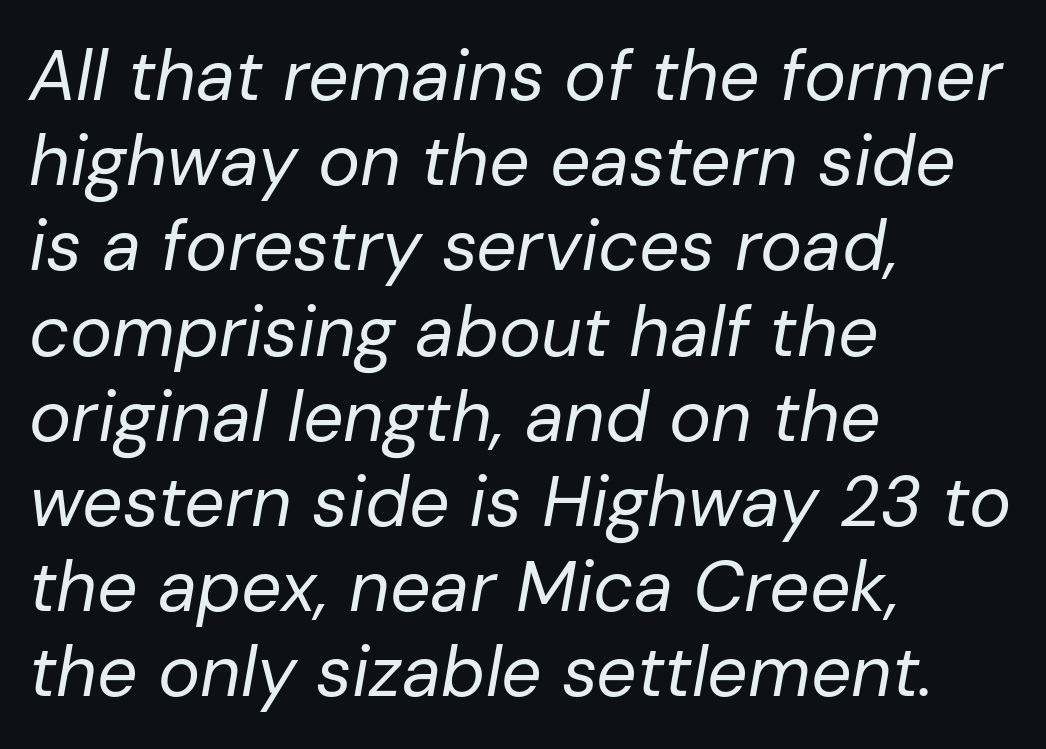
{"italic": "yes", "lean": "right", "slant_degrees": 10, "bold": "no", "weight": "regular", "width": "normal", "stroke_contrast": "low", "x_height": "medium", "monospaced": "no", "underline": "no", "align": "left", "line_spacing_ratio": 1.2, "letter_spacing": "normal", "letter_spacing_em": 0.0, "glyph_px": 71}
